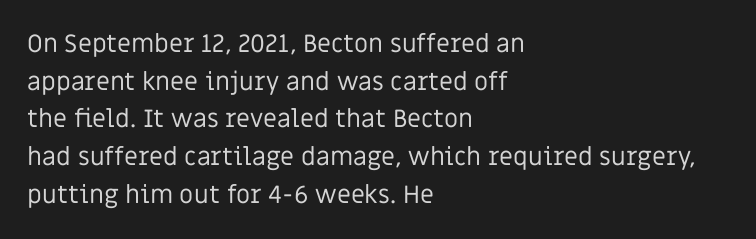
Q: Is the text bold? A: No.
Q: Is the text italic (slanted)? A: No, it is upright.
Q: Is the text underlined? A: No.
Q: How is the paragraph aligned? A: Left-aligned.
Q: Is the spacing between letters normal or unusually wide? A: Normal.
Q: Is the spacing between lines tight, normal or loose? A: Normal.
